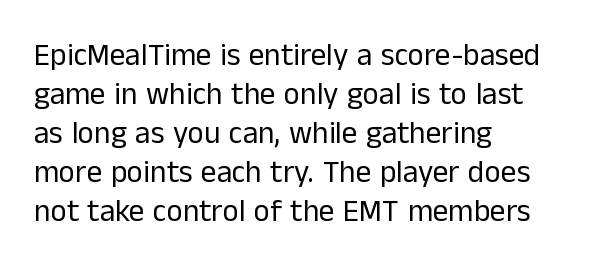
{"serif": "no", "italic": "no", "bold": "no", "weight": "regular", "width": "normal", "stroke_contrast": "low", "x_height": "medium", "monospaced": "no", "underline": "no", "align": "left", "line_spacing": "normal", "line_spacing_ratio": 1.26, "letter_spacing": "normal", "letter_spacing_em": 0.0, "glyph_px": 31}
